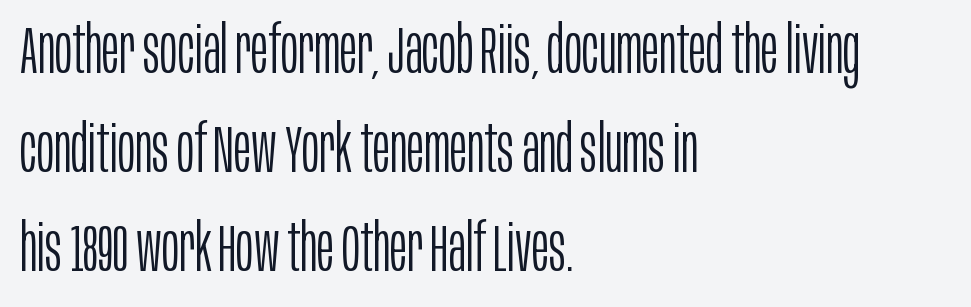
The ragged edge is on the right, which tells us the setting is flush left. The foot of each line stays bare and open. Note the varied advance widths — an 'i' is clearly narrower than an 'm'. The lettering stays uniformly vertical, giving the passage a roman look. Nothing heavy about these letters — not bold at all.
